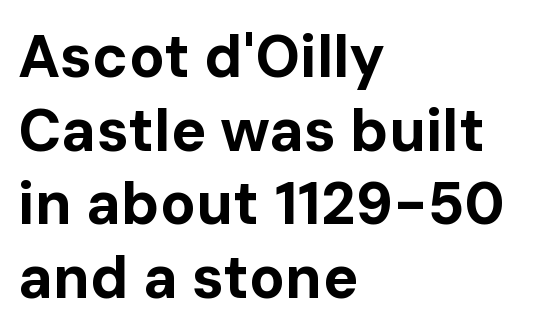
Q: Is the text bold? A: Yes.
Q: Is the text italic (slanted)? A: No, it is upright.
Q: Is the typeface a serif or a sans-serif typeface? A: Sans-serif.
Q: Is the text underlined? A: No.
Q: How is the paragraph aligned? A: Left-aligned.
Q: Is the spacing between letters normal or unusually wide? A: Normal.
Q: Is the spacing between lines tight, normal or loose? A: Normal.
Q: Width (condensed, normal, or wide)? A: Normal.
Q: Stroke contrast? A: Low.
Q: x-height? A: Medium.
Q: Monospaced? A: No.
